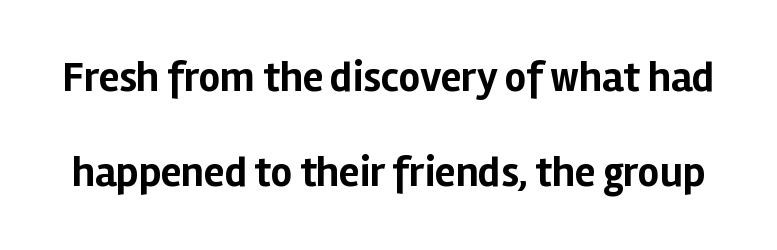
{"serif": "no", "italic": "no", "bold": "yes", "weight": "bold", "width": "normal", "stroke_contrast": "low", "x_height": "medium", "monospaced": "no", "underline": "no", "line_spacing": "loose", "line_spacing_ratio": 2.26, "letter_spacing": "normal", "letter_spacing_em": 0.0, "glyph_px": 42}
